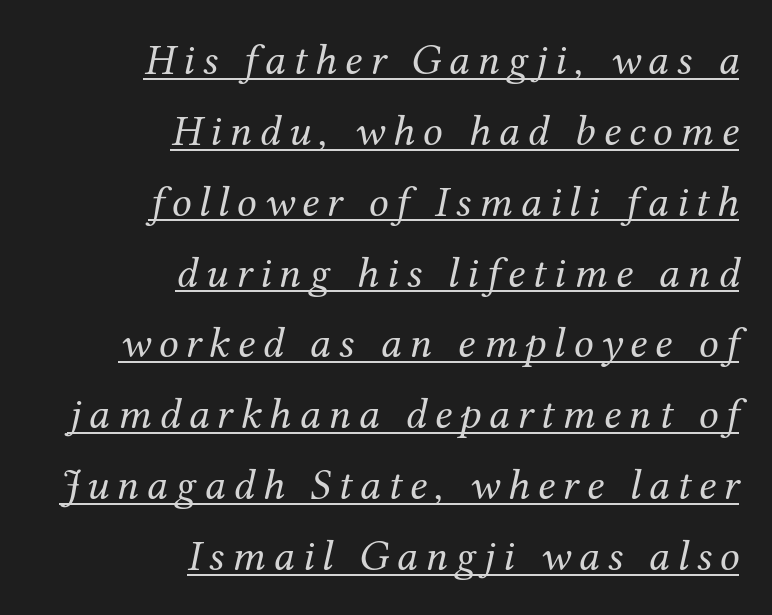
Q: Is the text bold? A: No.
Q: Is the text italic (slanted)? A: Yes, it leans right by about 12 degrees.
Q: Is the typeface a serif or a sans-serif typeface? A: Serif.
Q: Is the text underlined? A: Yes.
Q: How is the paragraph aligned? A: Right-aligned.
Q: Is the spacing between lines tight, normal or loose? A: Normal.
Q: Width (condensed, normal, or wide)? A: Normal.
Q: Stroke contrast? A: Medium.
Q: x-height? A: Medium.
Q: Monospaced? A: No.
